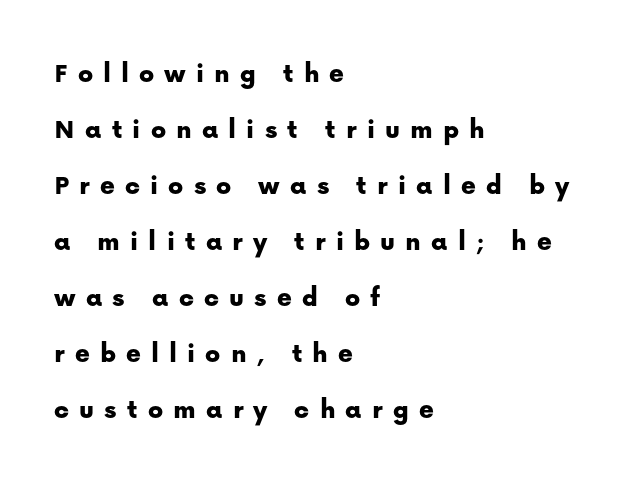
A sans-serif font was chosen for this passage. What's the leading like? Stretched, with rows far apart. The passage shown is not underscored anywhere. The passage is arranged the way most books set body copy — flush left. Think of a printed novel: that variable character pitch is what you see here.
